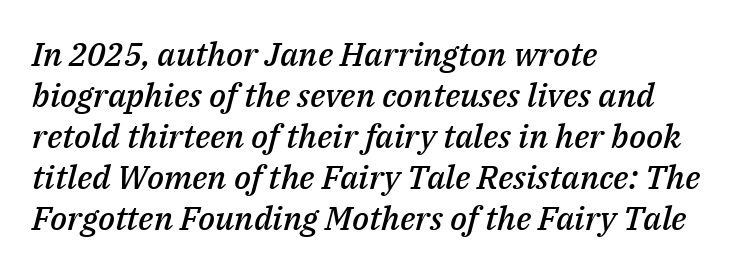
Q: Is the text bold? A: Semi-bold.
Q: Is the text italic (slanted)? A: Yes, it leans right by about 14 degrees.
Q: Is the text underlined? A: No.
Q: How is the paragraph aligned? A: Left-aligned.
Q: Is the spacing between letters normal or unusually wide? A: Normal.
Q: Width (condensed, normal, or wide)? A: Normal.
Q: Stroke contrast? A: Medium.
Q: x-height? A: Medium.
Q: Monospaced? A: No.
